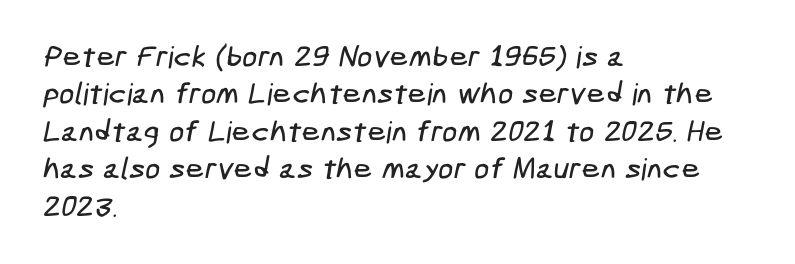
The image shows 30 px condensed sans-serif type; set left-aligned, normal line spacing (1.25x), normal letter spacing, not underlined; low stroke contrast and a medium x-height.
